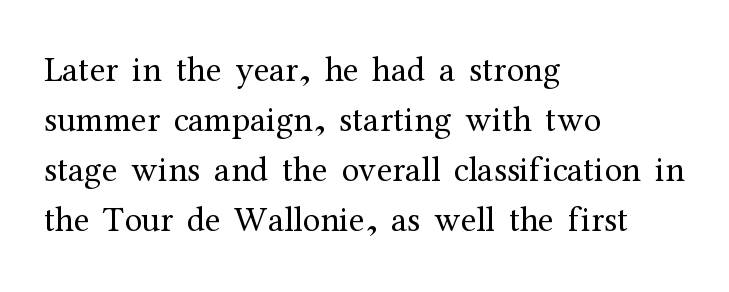
Just letters on the line, the space beneath them empty. Posture: vertical. No chunkiness to these letters — they're not bold. Classification — serif.
